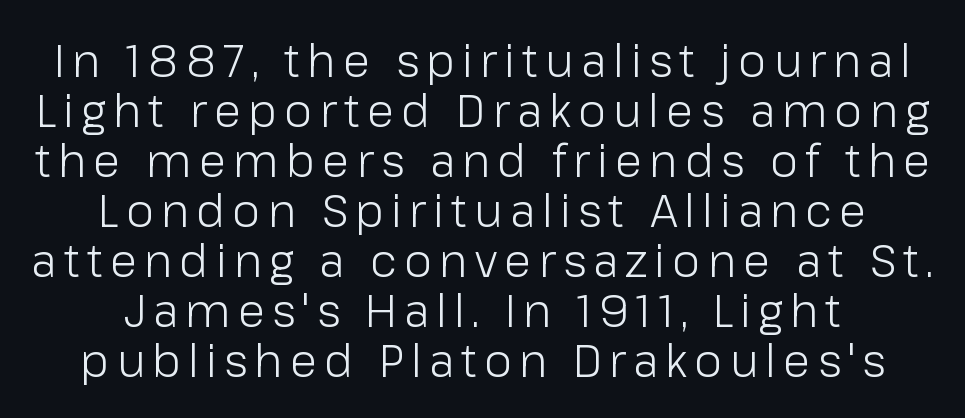
Q: Is the text bold? A: No.
Q: Is the text italic (slanted)? A: No, it is upright.
Q: Is the typeface a serif or a sans-serif typeface? A: Sans-serif.
Q: Is the text underlined? A: No.
Q: How is the paragraph aligned? A: Centered.
Q: Is the spacing between lines tight, normal or loose? A: Tight.
Q: Width (condensed, normal, or wide)? A: Normal.
Q: Stroke contrast? A: Low.
Q: x-height? A: Medium.
Q: Monospaced? A: No.
